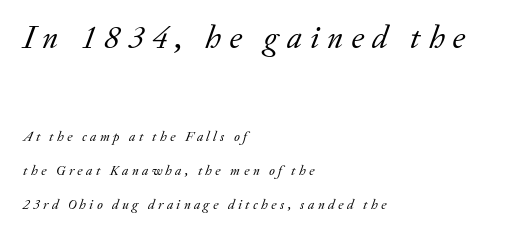
The image shows 33 px regular-weight serif type, italic (leaning right); set left-aligned, loose line spacing (2.43x), unusually wide letter spacing (+0.24 em), not underlined; the first (top) block is 2.36x larger; low stroke contrast and a small x-height.
